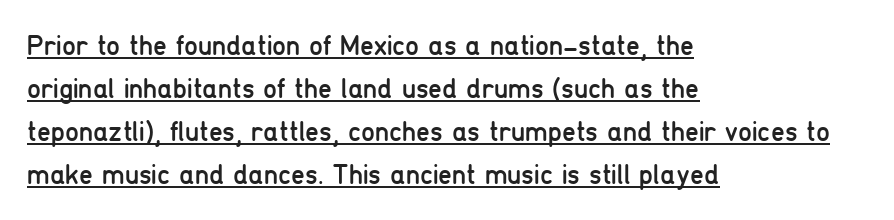
{"serif": "no", "italic": "no", "bold": "no", "weight": "regular", "width": "condensed", "stroke_contrast": "low", "x_height": "medium", "monospaced": "no", "underline": "yes", "align": "left", "line_spacing": "normal", "line_spacing_ratio": 1.53, "letter_spacing": "normal", "letter_spacing_em": 0.0, "glyph_px": 28}
